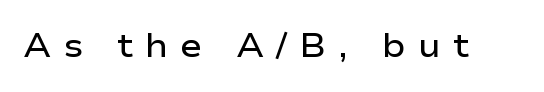
The image shows 33 px semibold, wide sans-serif type, upright; set unusually wide letter spacing (+0.36 em), not underlined; low stroke contrast and a medium x-height.
